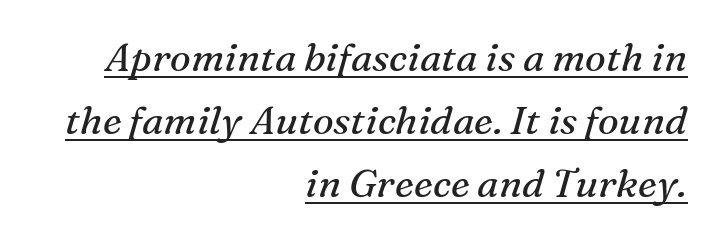
The image shows 39 px regular-weight serif type, italic (leaning right); set right-aligned, normal line spacing (1.61x), normal letter spacing, underlined; medium stroke contrast and a medium x-height.
